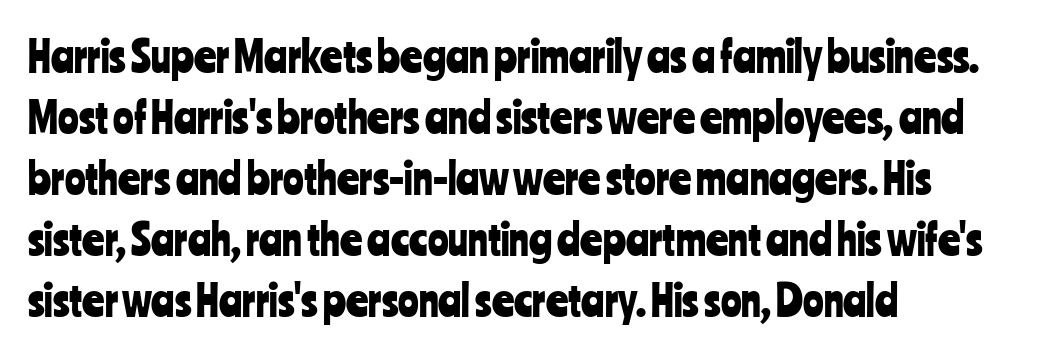
Q: Is the text italic (slanted)? A: No, it is upright.
Q: Is the typeface a serif or a sans-serif typeface? A: Sans-serif.
Q: Is the text underlined? A: No.
Q: How is the paragraph aligned? A: Left-aligned.
Q: Is the spacing between letters normal or unusually wide? A: Normal.
Q: Is the spacing between lines tight, normal or loose? A: Normal.
Q: Width (condensed, normal, or wide)? A: Condensed.
Q: Stroke contrast? A: Low.
Q: x-height? A: Medium.
Q: Monospaced? A: No.
